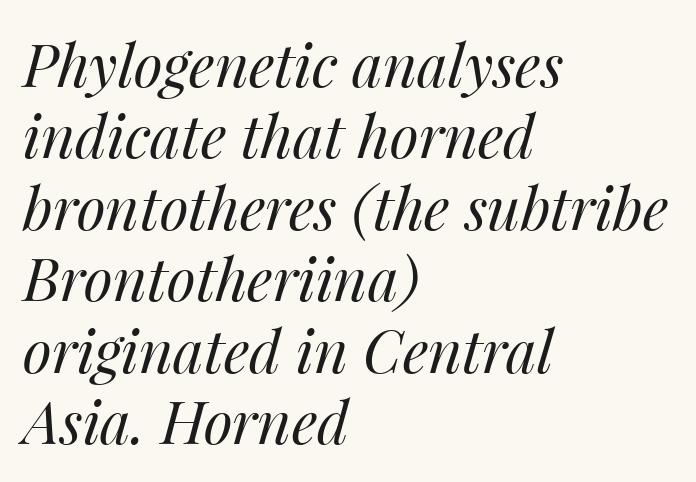
Q: Is the text bold? A: No.
Q: Is the text italic (slanted)? A: Yes, it leans right by about 14 degrees.
Q: Is the text underlined? A: No.
Q: How is the paragraph aligned? A: Left-aligned.
Q: Is the spacing between letters normal or unusually wide? A: Normal.
Q: Width (condensed, normal, or wide)? A: Normal.
Q: Stroke contrast? A: Medium.
Q: x-height? A: Medium.
Q: Monospaced? A: No.
